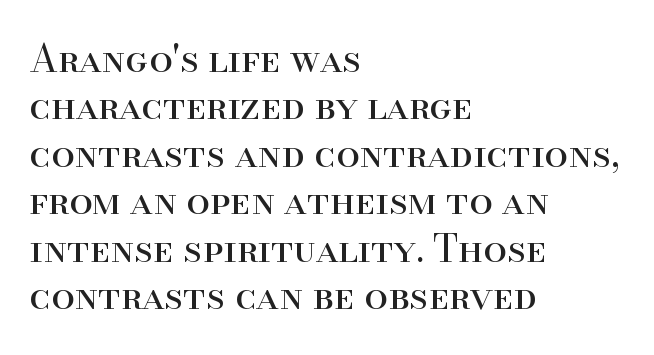
{"serif": "yes", "italic": "no", "bold": "no", "weight": "regular", "width": "normal", "stroke_contrast": "high", "x_height": "small", "monospaced": "no", "underline": "no", "align": "left", "line_spacing": "normal", "line_spacing_ratio": 1.25, "letter_spacing": "normal", "letter_spacing_em": 0.0, "glyph_px": 38}
